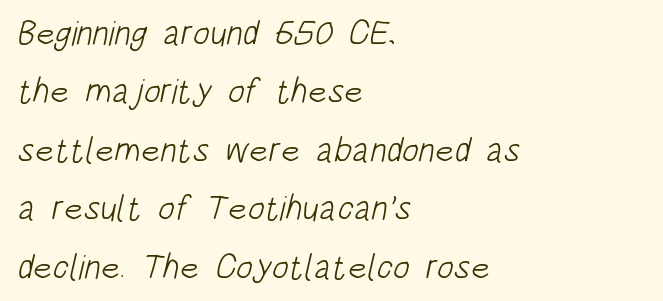
Q: Is the text bold? A: No.
Q: Is the typeface a serif or a sans-serif typeface? A: Sans-serif.
Q: Is the text underlined? A: No.
Q: How is the paragraph aligned? A: Left-aligned.
Q: Is the spacing between letters normal or unusually wide? A: Normal.
Q: Is the spacing between lines tight, normal or loose? A: Normal.
Q: Width (condensed, normal, or wide)? A: Condensed.
Q: Stroke contrast? A: Low.
Q: x-height? A: Large.
Q: Monospaced? A: No.
